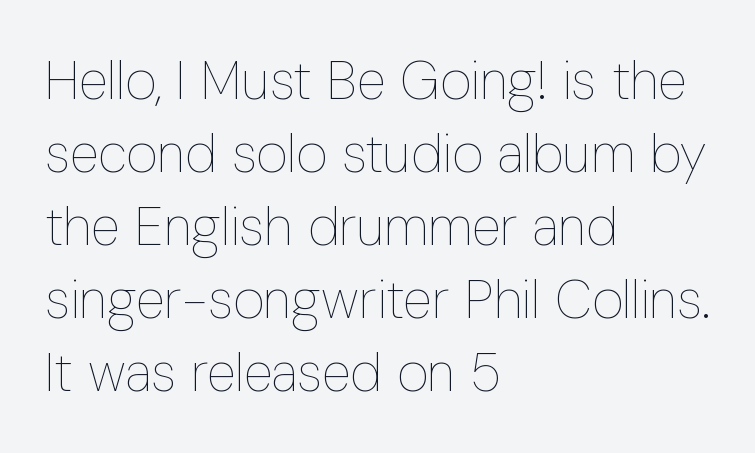
Weight: in the light-to-regular range. When letters stand straight like this, we call the style roman or upright. Character widths vary here, with narrow letters taking less room than wide ones. These lines are set flush left with a ragged right edge. Only glyphs here, with clear space below each row. The vertical gap from one line to the next is medium.
